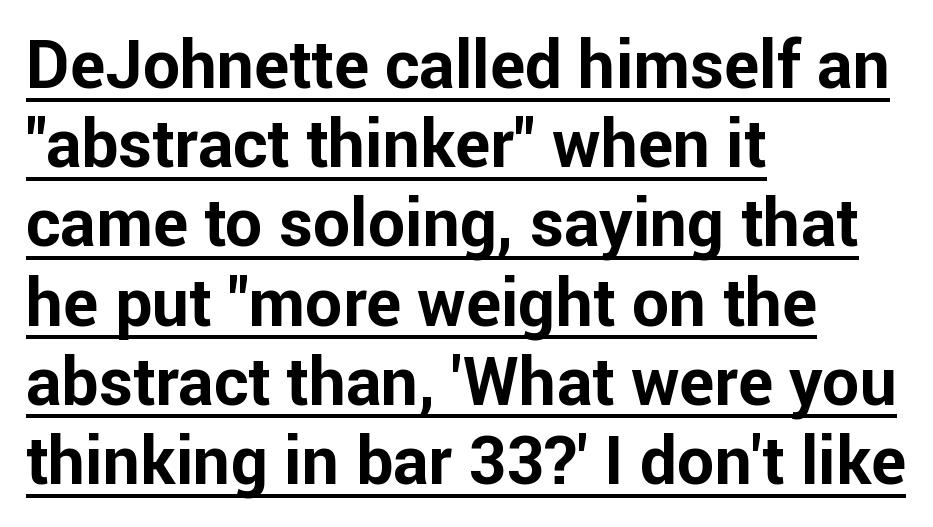
Q: Is the text bold? A: Yes.
Q: Is the text italic (slanted)? A: No, it is upright.
Q: Is the typeface a serif or a sans-serif typeface? A: Sans-serif.
Q: Is the text underlined? A: Yes.
Q: How is the paragraph aligned? A: Left-aligned.
Q: Is the spacing between letters normal or unusually wide? A: Normal.
Q: Width (condensed, normal, or wide)? A: Normal.
Q: Stroke contrast? A: Low.
Q: x-height? A: Medium.
Q: Monospaced? A: No.
